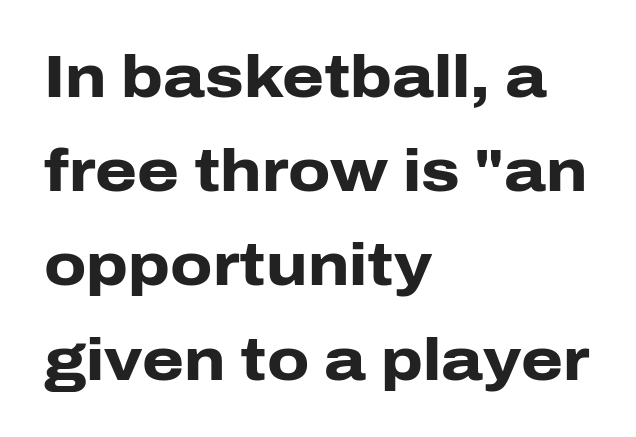
The image shows 60 px heavy sans-serif type, upright; set left-aligned, normal line spacing (1.57x), normal letter spacing, not underlined; low stroke contrast and a medium x-height.
